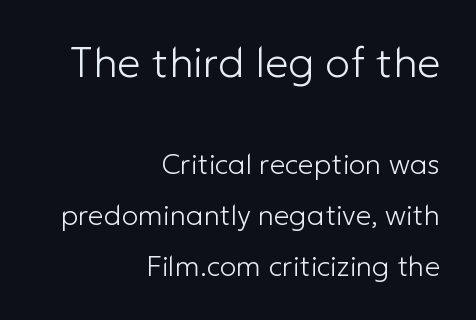
The lines are quadded right. Descender tails drop into unmarked territory. Each stroke keeps to a modest, everyday thickness or less. The upper block of text is set noticeably larger than the block beneath it. Serif or sans? Sans — the stroke terminals are bare. You could not count columns in this text — the font is proportionally spaced.
